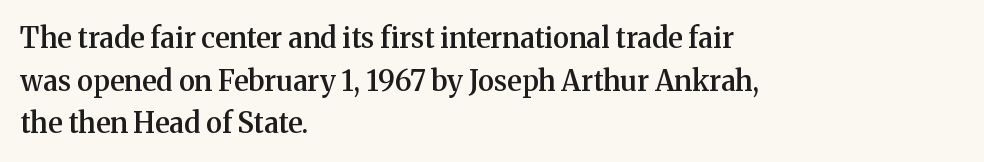
Q: Is the text bold? A: Semi-bold.
Q: Is the text italic (slanted)? A: No, it is upright.
Q: Is the typeface a serif or a sans-serif typeface? A: Serif.
Q: Is the text underlined? A: No.
Q: How is the paragraph aligned? A: Left-aligned.
Q: Is the spacing between letters normal or unusually wide? A: Normal.
Q: Is the spacing between lines tight, normal or loose? A: Normal.
Q: Width (condensed, normal, or wide)? A: Normal.
Q: Stroke contrast? A: Medium.
Q: x-height? A: Medium.
Q: Monospaced? A: No.
